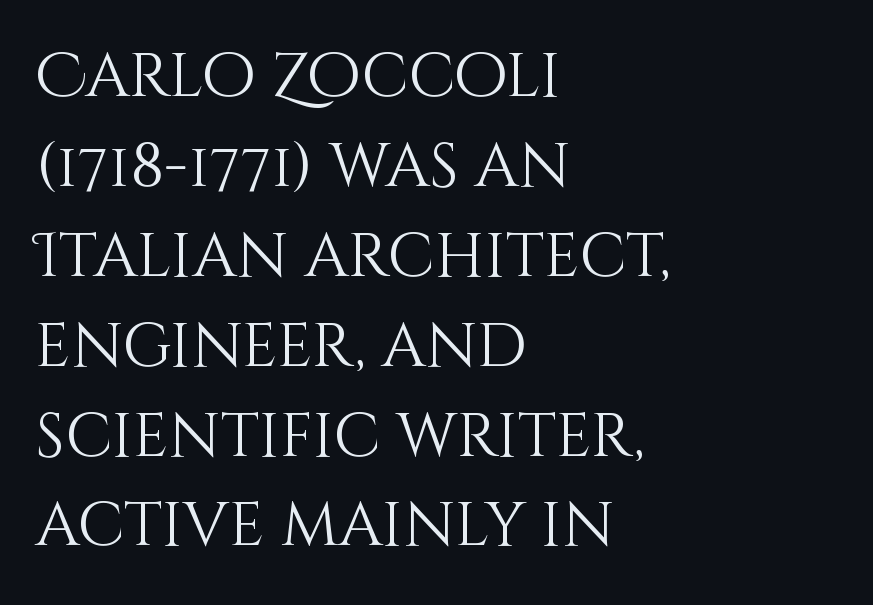
The image shows 62 px light type, upright; set left-aligned, normal line spacing (1.45x), normal letter spacing, not underlined; medium stroke contrast and a large x-height.
